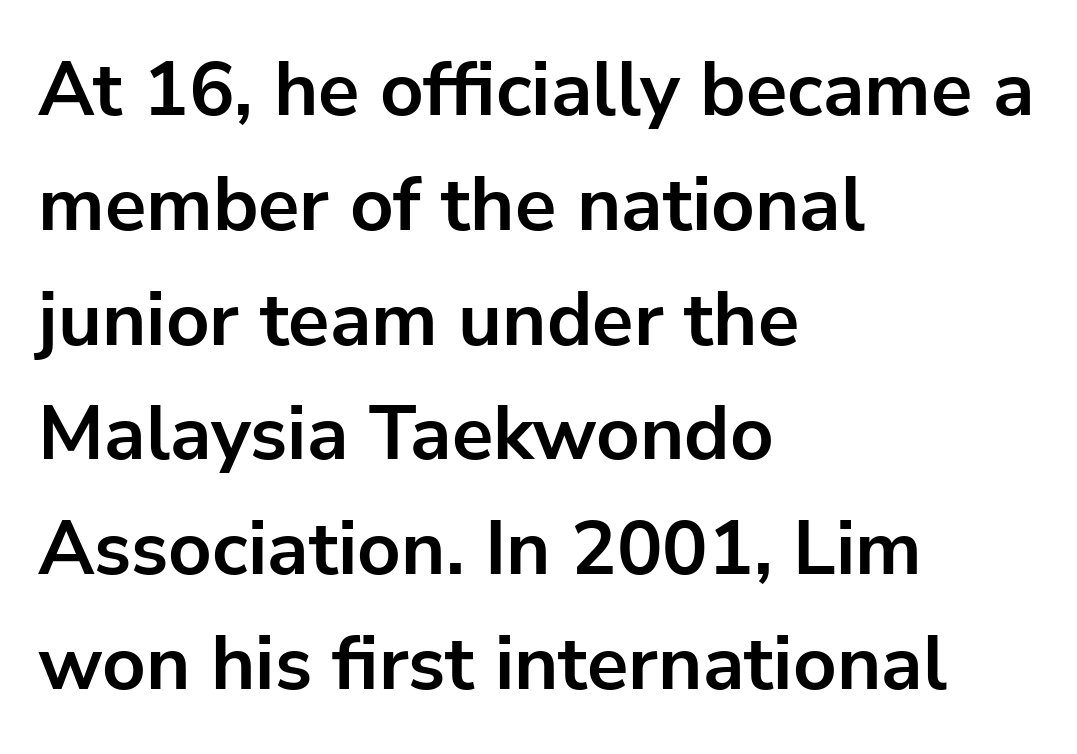
Short and long lines alike share a common starting point at left. These lines are rendered in a variable-pitch font. Strokes here are thick enough to call this a true bold. Underlining? Definitely not there. One glance says typical: line gaps are just what's usual.
